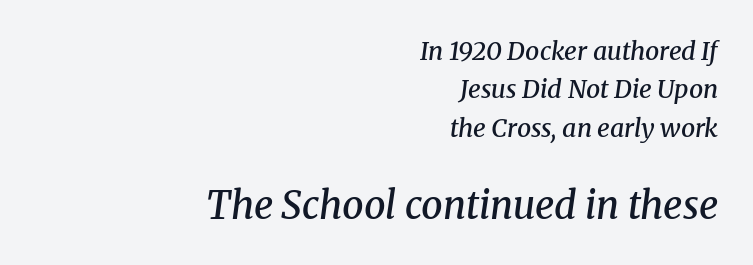
The letters advance in unequal steps, a hallmark of proportional type. The composition opens small and finishes big. The letters carry serifs — small finishing strokes at the ends of their stems. The rag falls on the left side of this text block. Beneath every word, the page is bare.
